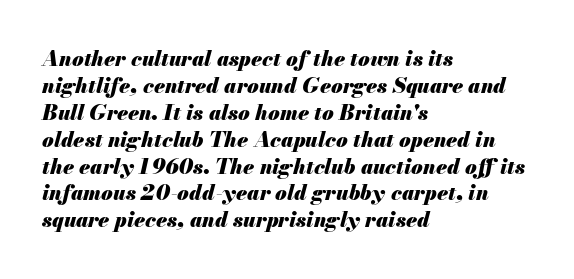
Q: Is the text bold? A: Yes.
Q: Is the text italic (slanted)? A: Yes, it leans right by about 13 degrees.
Q: Is the text underlined? A: No.
Q: How is the paragraph aligned? A: Left-aligned.
Q: Is the spacing between letters normal or unusually wide? A: Normal.
Q: Is the spacing between lines tight, normal or loose? A: Normal.
